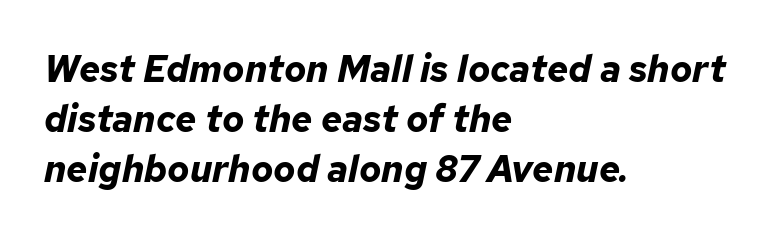
Q: Is the text bold? A: Yes.
Q: Is the text italic (slanted)? A: Yes, it leans right by about 12 degrees.
Q: Is the text underlined? A: No.
Q: How is the paragraph aligned? A: Left-aligned.
Q: Is the spacing between letters normal or unusually wide? A: Normal.
Q: Is the spacing between lines tight, normal or loose? A: Normal.
Q: Width (condensed, normal, or wide)? A: Normal.
Q: Stroke contrast? A: Low.
Q: x-height? A: Medium.
Q: Monospaced? A: No.
